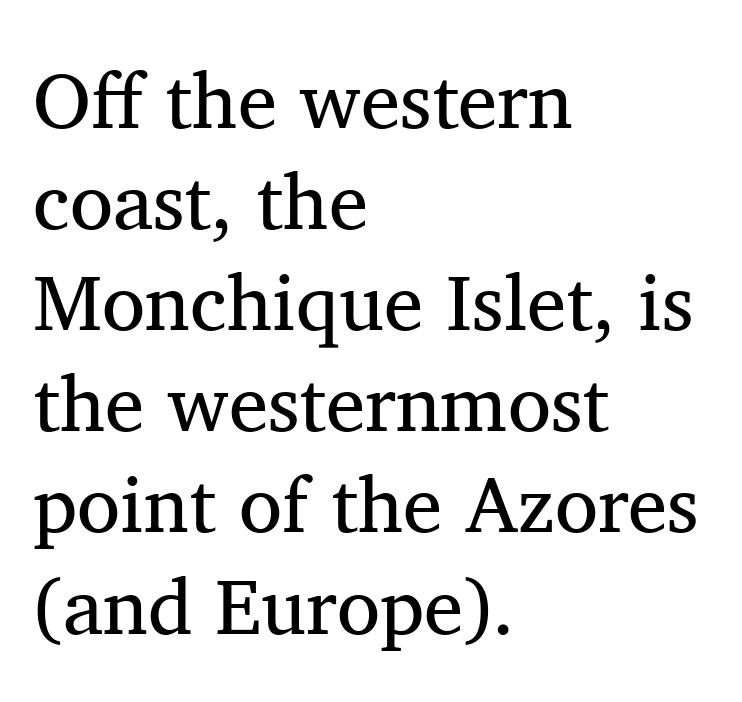
Q: Is the text bold? A: No.
Q: Is the text italic (slanted)? A: No, it is upright.
Q: Is the typeface a serif or a sans-serif typeface? A: Serif.
Q: Is the text underlined? A: No.
Q: How is the paragraph aligned? A: Left-aligned.
Q: Is the spacing between letters normal or unusually wide? A: Normal.
Q: Is the spacing between lines tight, normal or loose? A: Normal.
Q: Width (condensed, normal, or wide)? A: Normal.
Q: Stroke contrast? A: Medium.
Q: x-height? A: Medium.
Q: Monospaced? A: No.
